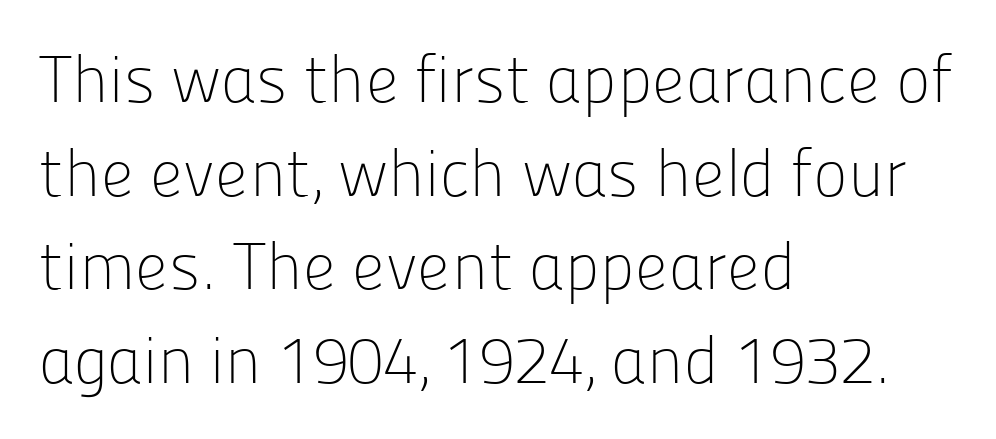
The image shows 66 px light sans-serif type, upright; set left-aligned, normal line spacing (1.42x), normal letter spacing, not underlined; low stroke contrast and a medium x-height.
